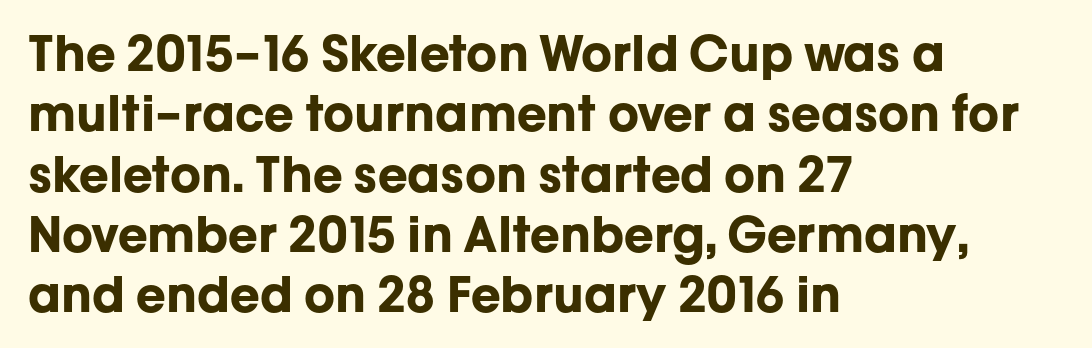
Q: Is the text bold? A: Yes.
Q: Is the text italic (slanted)? A: No, it is upright.
Q: Is the typeface a serif or a sans-serif typeface? A: Sans-serif.
Q: Is the text underlined? A: No.
Q: How is the paragraph aligned? A: Left-aligned.
Q: Is the spacing between letters normal or unusually wide? A: Normal.
Q: Width (condensed, normal, or wide)? A: Normal.
Q: Stroke contrast? A: Low.
Q: x-height? A: Medium.
Q: Monospaced? A: No.
